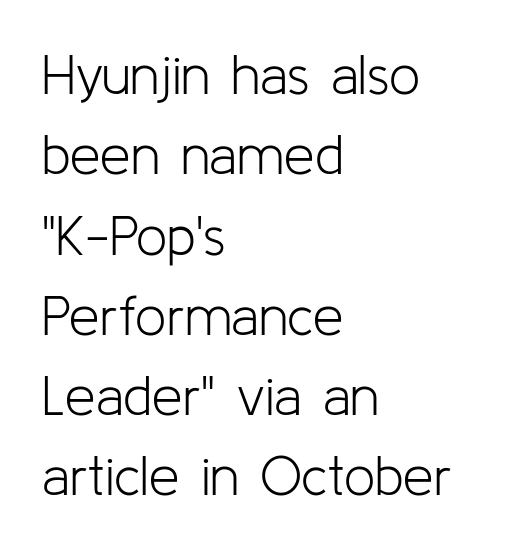
Here the glyphs are tracked normally, forming tight word shapes. On a weight scale, this lands at 450 or below. Each line starts at the same left margin while the right side varies. The zone under the glyphs is completely vacant. Think of a printed novel: that variable character pitch is what you see here. Are there feet on the stems? There aren't — it's a sans.
